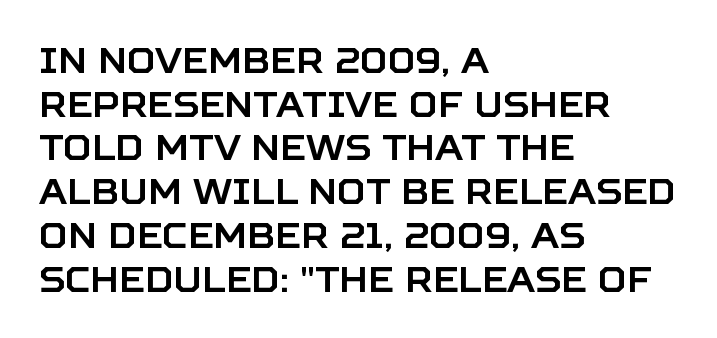
{"serif": "no", "italic": "no", "width": "normal", "stroke_contrast": "low", "x_height": "large", "monospaced": "no", "underline": "no", "align": "left", "line_spacing": "normal", "line_spacing_ratio": 1.25, "letter_spacing": "normal", "letter_spacing_em": 0.0, "glyph_px": 35}
